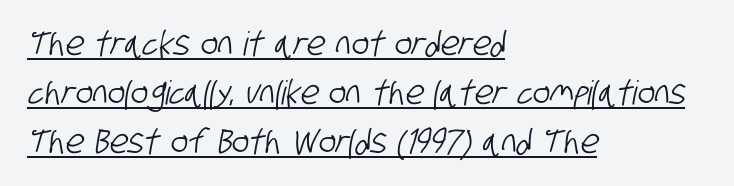
Q: Is the typeface a serif or a sans-serif typeface? A: Sans-serif.
Q: Is the text underlined? A: Yes.
Q: How is the paragraph aligned? A: Left-aligned.
Q: Is the spacing between letters normal or unusually wide? A: Normal.
Q: Is the spacing between lines tight, normal or loose? A: Normal.
Q: Width (condensed, normal, or wide)? A: Condensed.
Q: Stroke contrast? A: Low.
Q: x-height? A: Large.
Q: Monospaced? A: No.
